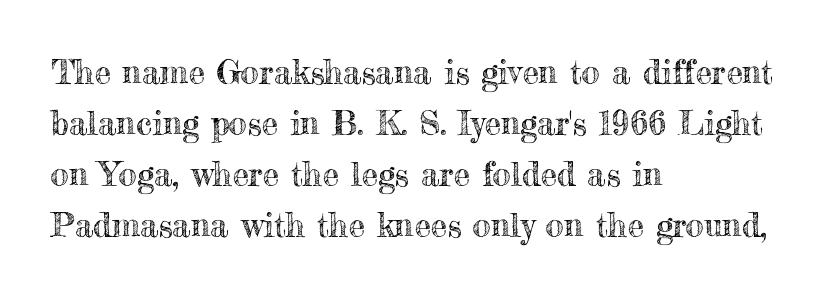
The image shows 33 px text type, upright; set left-aligned, normal line spacing (1.55x), normal letter spacing, not underlined; a small x-height.
